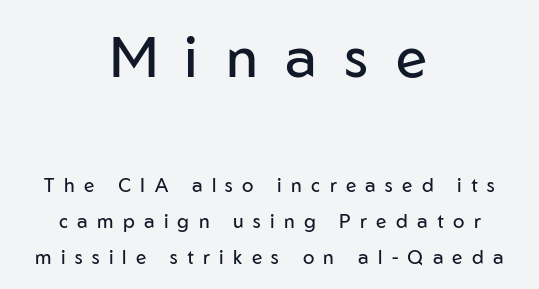
Q: Is the text bold? A: No.
Q: Is the text italic (slanted)? A: No, it is upright.
Q: Is the typeface a serif or a sans-serif typeface? A: Sans-serif.
Q: Is the text underlined? A: No.
Q: How is the paragraph aligned? A: Centered.
Q: Is the spacing between letters normal or unusually wide? A: Unusually wide.
Q: Which block of text is set in a larger size, the first (top) or the second (bottom)? A: The first (top) one.
Q: Width (condensed, normal, or wide)? A: Normal.
Q: Stroke contrast? A: Low.
Q: x-height? A: Medium.
Q: Monospaced? A: No.
